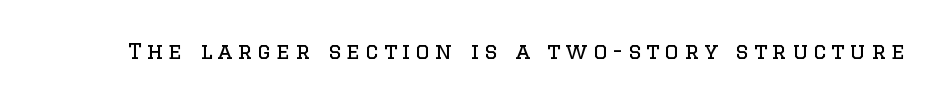
Q: Is the text bold? A: No.
Q: Is the text italic (slanted)? A: No, it is upright.
Q: Is the text underlined? A: No.
Q: Is the spacing between letters normal or unusually wide? A: Unusually wide.
